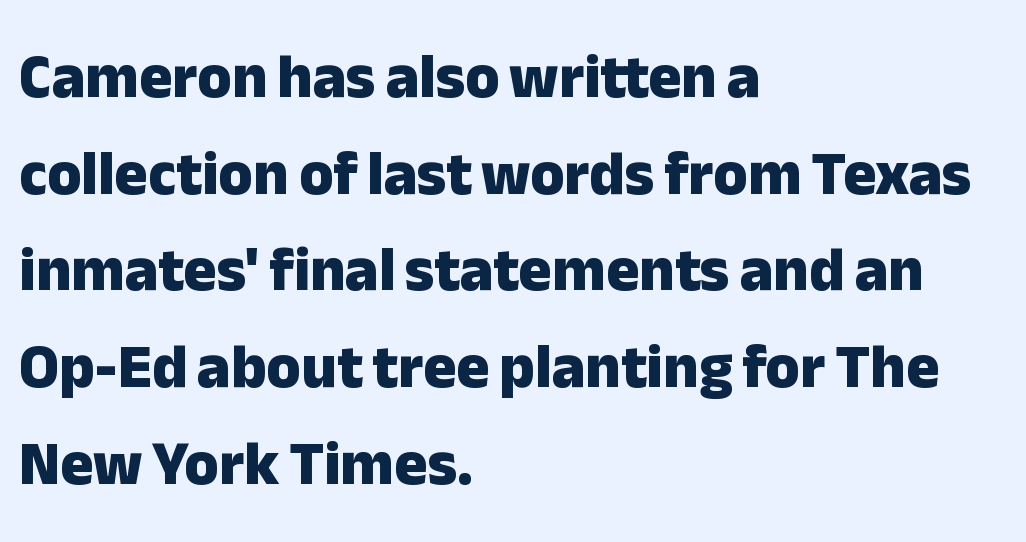
{"serif": "no", "italic": "no", "bold": "yes", "weight": "heavy", "width": "normal", "stroke_contrast": "low", "x_height": "medium", "monospaced": "no", "underline": "no", "align": "left", "line_spacing": "normal", "line_spacing_ratio": 1.56, "letter_spacing": "normal", "letter_spacing_em": 0.0, "glyph_px": 62}
